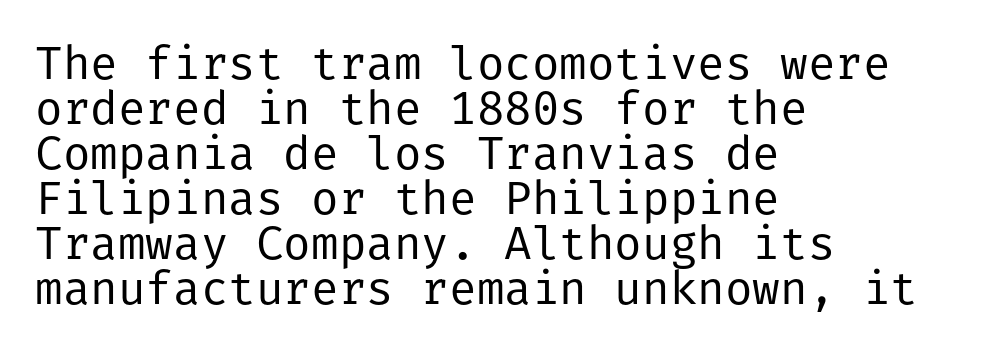
The image shows 46 px regular-weight sans-serif type, upright; set left-aligned, tight line spacing (0.98x), normal letter spacing, not underlined; low stroke contrast and a medium x-height.
